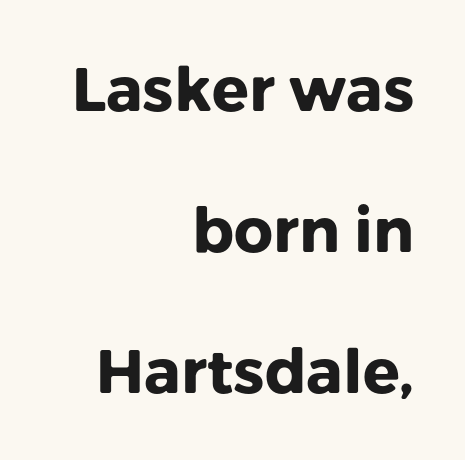
The image shows 61 px heavy sans-serif type, upright; set right-aligned, loose line spacing (2.31x), normal letter spacing, not underlined; low stroke contrast and a medium x-height.
